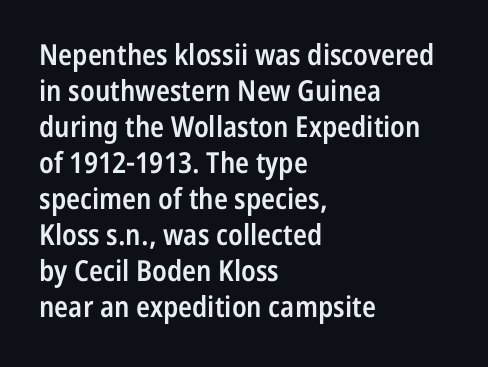
{"serif": "no", "italic": "no", "bold": "semi", "weight": "semibold", "width": "condensed", "stroke_contrast": "low", "x_height": "medium", "monospaced": "no", "underline": "no", "align": "left", "line_spacing_ratio": 1.24, "letter_spacing": "normal", "letter_spacing_em": 0.0, "glyph_px": 29}
